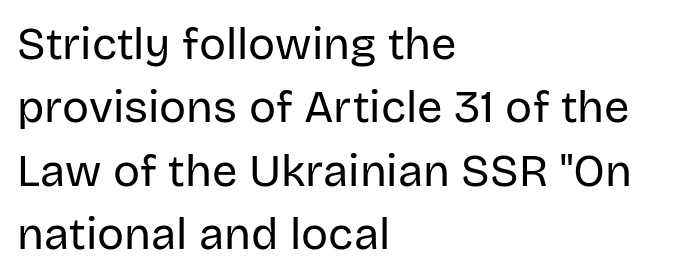
{"serif": "no", "italic": "no", "bold": "no", "weight": "regular", "width": "normal", "stroke_contrast": "low", "x_height": "large", "monospaced": "no", "underline": "no", "align": "left", "line_spacing": "normal", "line_spacing_ratio": 1.41, "letter_spacing": "normal", "letter_spacing_em": 0.0, "glyph_px": 45}
